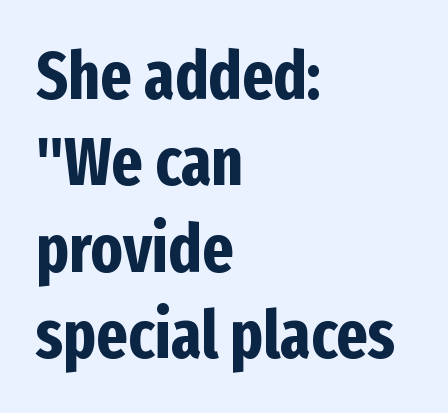
The lettering holds an erect, upright posture throughout. Decoration check: the copy has no underline. The block of text has a typical density, with ordinary space between rows. Heavy-handed strokes throughout: this text is bold. Horizontal alignment here is leftward, the default for most running prose. Spacing verdict: proportional, widths tailored to each character.
